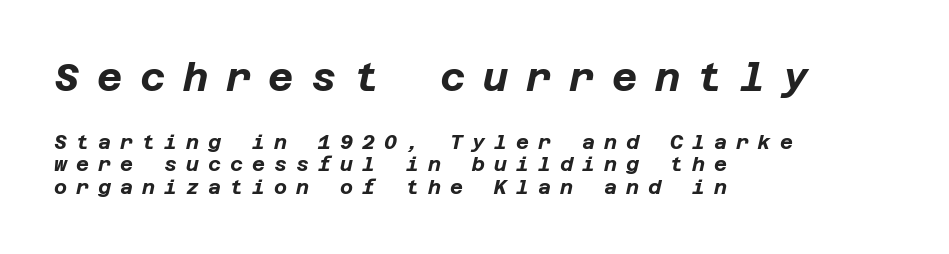
Compared with typical paragraphs, the rows here are closer together. Layout note: lines flush left. Check under the words: just untouched page. The strokes are fattened all the way to bold.
